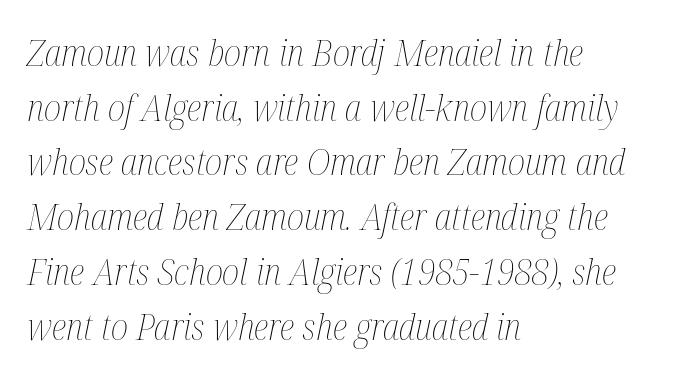
Q: Is the text bold? A: No.
Q: Is the text italic (slanted)? A: Yes, it leans right by about 12 degrees.
Q: Is the text underlined? A: No.
Q: How is the paragraph aligned? A: Left-aligned.
Q: Is the spacing between letters normal or unusually wide? A: Normal.
Q: Is the spacing between lines tight, normal or loose? A: Normal.
Q: Width (condensed, normal, or wide)? A: Condensed.
Q: Stroke contrast? A: Medium.
Q: x-height? A: Medium.
Q: Monospaced? A: No.
